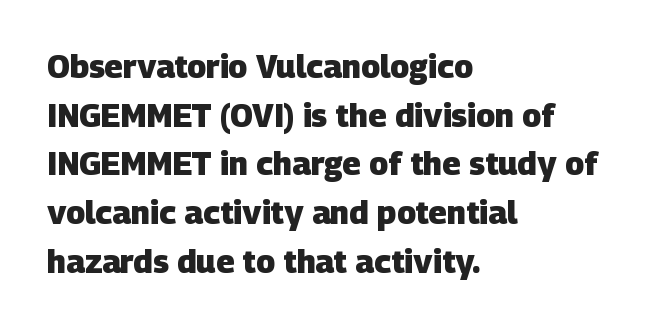
{"serif": "no", "bold": "yes", "weight": "heavy", "width": "normal", "stroke_contrast": "low", "x_height": "large", "monospaced": "no", "underline": "no", "align": "left", "line_spacing": "normal", "line_spacing_ratio": 1.52, "letter_spacing": "normal", "letter_spacing_em": 0.0, "glyph_px": 32}
